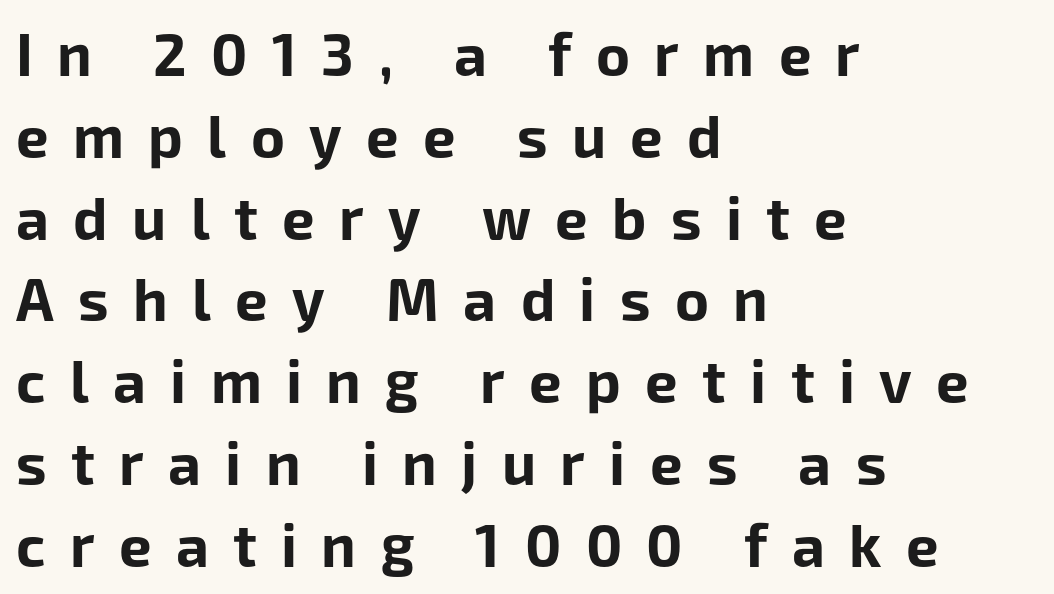
The image shows 58 px bold sans-serif type, upright; set left-aligned, normal line spacing (1.41x), unusually wide letter spacing (+0.42 em), not underlined; low stroke contrast and a medium x-height.
